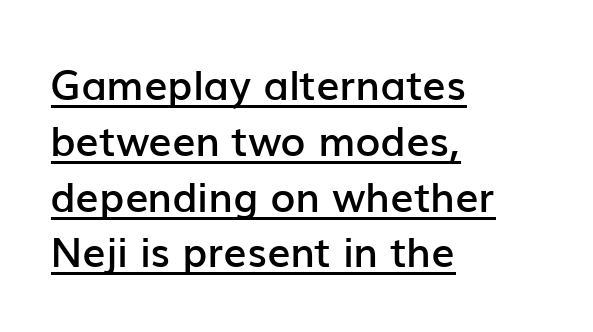
Q: Is the text bold? A: Semi-bold.
Q: Is the text italic (slanted)? A: No, it is upright.
Q: Is the typeface a serif or a sans-serif typeface? A: Sans-serif.
Q: Is the text underlined? A: Yes.
Q: How is the paragraph aligned? A: Left-aligned.
Q: Is the spacing between letters normal or unusually wide? A: Normal.
Q: Is the spacing between lines tight, normal or loose? A: Normal.
Q: Width (condensed, normal, or wide)? A: Normal.
Q: Stroke contrast? A: Low.
Q: x-height? A: Medium.
Q: Monospaced? A: No.
